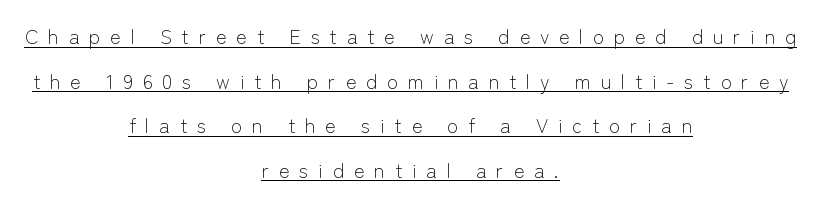
These lines are centered, leaving both edges ragged. The string is rendered with underlining switched on. Here the glyphs are tracked loosely, breaking word shapes into spaced letters. Horizontal bands of white between lines are thick stripes. Compared with a typical body face, this is equally light or lighter still. No italicization has been applied; the sample stays upright.
